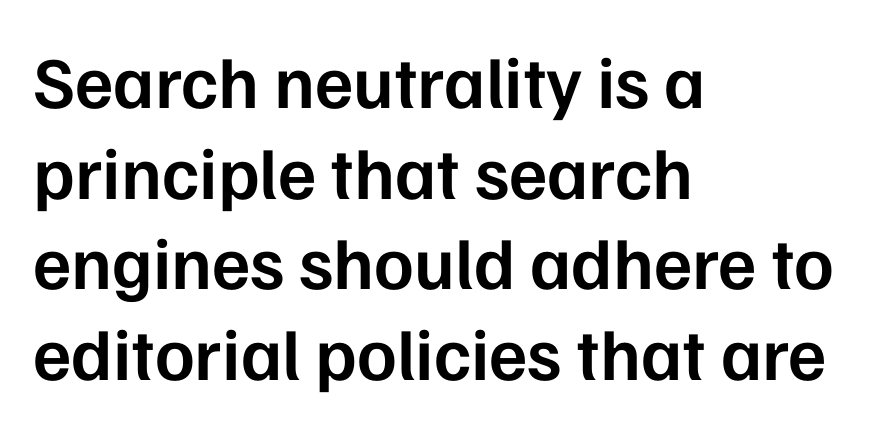
The image shows 73 px semibold sans-serif type, upright; set left-aligned, line spacing 1.24x, normal letter spacing, not underlined; low stroke contrast and a medium x-height.
